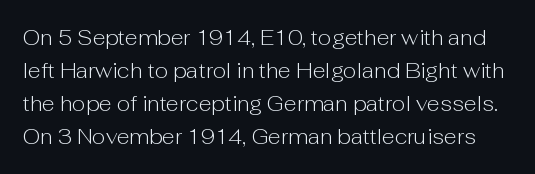
The image shows 21 px text type, upright; set normal line spacing (1.57x), normal letter spacing, not underlined.
